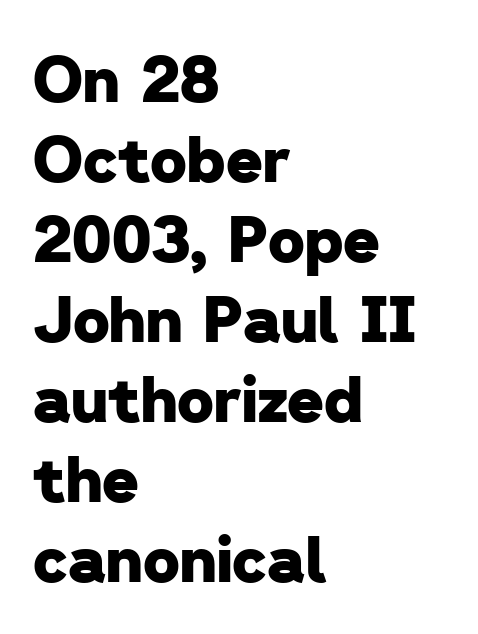
{"serif": "no", "bold": "yes", "weight": "heavy", "width": "normal", "stroke_contrast": "low", "x_height": "medium", "monospaced": "no", "underline": "no", "align": "left", "line_spacing": "normal", "line_spacing_ratio": 1.27, "letter_spacing": "normal", "letter_spacing_em": 0.0, "glyph_px": 63}
